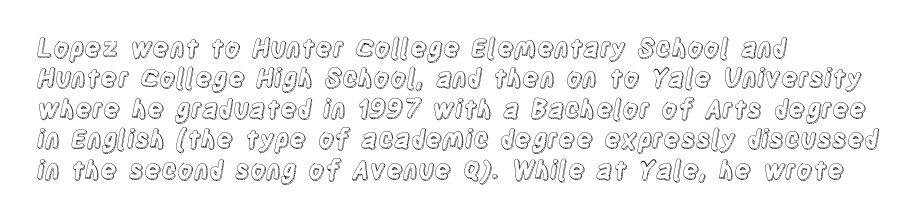
Q: Is the text italic (slanted)? A: Yes.
Q: Is the text underlined? A: No.
Q: How is the paragraph aligned? A: Left-aligned.
Q: Is the spacing between letters normal or unusually wide? A: Normal.
